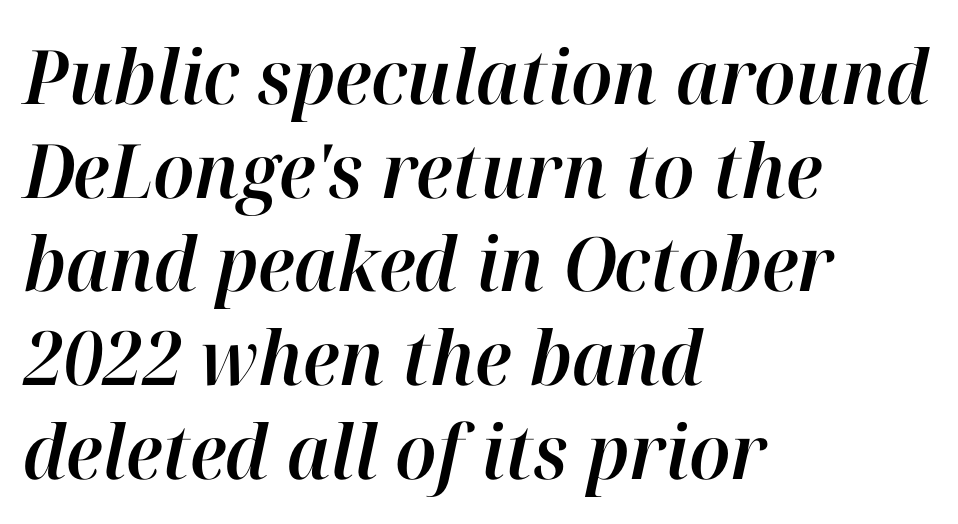
Short note: letters normally spaced. Just letters on the line, the space beneath them empty. Does the leading feel generous? No, just average. Is the type slanted? Yes — the strokes lean at a clear angle.
